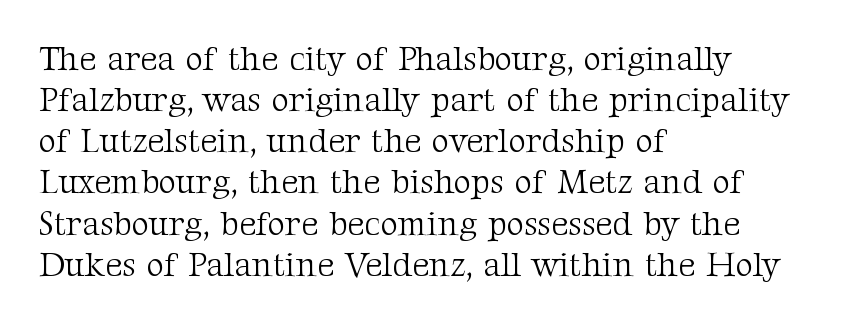
The image shows 34 px light serif type, upright; set left-aligned, line spacing 1.21x, normal letter spacing, not underlined; medium stroke contrast and a medium x-height.
